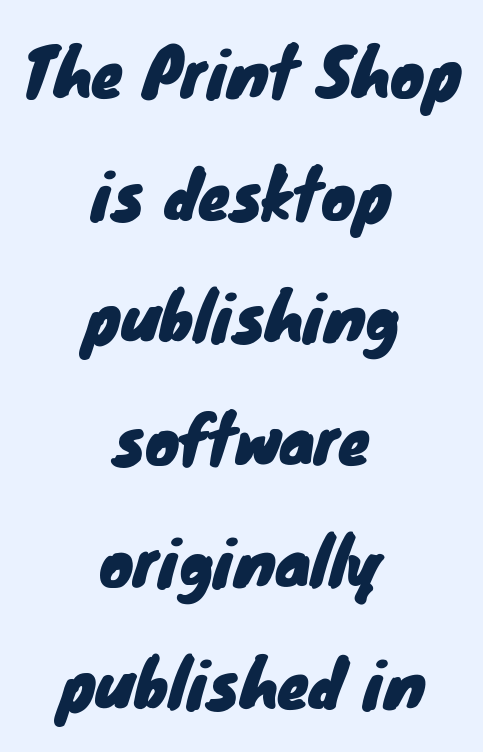
Q: Is the typeface a serif or a sans-serif typeface? A: Sans-serif.
Q: Is the text underlined? A: No.
Q: How is the paragraph aligned? A: Centered.
Q: Is the spacing between letters normal or unusually wide? A: Normal.
Q: Is the spacing between lines tight, normal or loose? A: Loose.
Q: Width (condensed, normal, or wide)? A: Normal.
Q: Stroke contrast? A: Low.
Q: x-height? A: Small.
Q: Monospaced? A: No.
